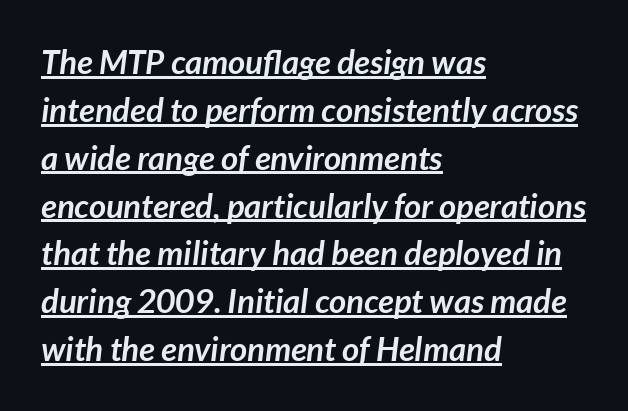
Q: Is the text bold? A: Yes.
Q: Is the text italic (slanted)? A: Yes, it leans right by about 7 degrees.
Q: Is the text underlined? A: Yes.
Q: How is the paragraph aligned? A: Left-aligned.
Q: Is the spacing between letters normal or unusually wide? A: Normal.
Q: Is the spacing between lines tight, normal or loose? A: Normal.
Q: Width (condensed, normal, or wide)? A: Normal.
Q: Stroke contrast? A: Low.
Q: x-height? A: Medium.
Q: Monospaced? A: No.
